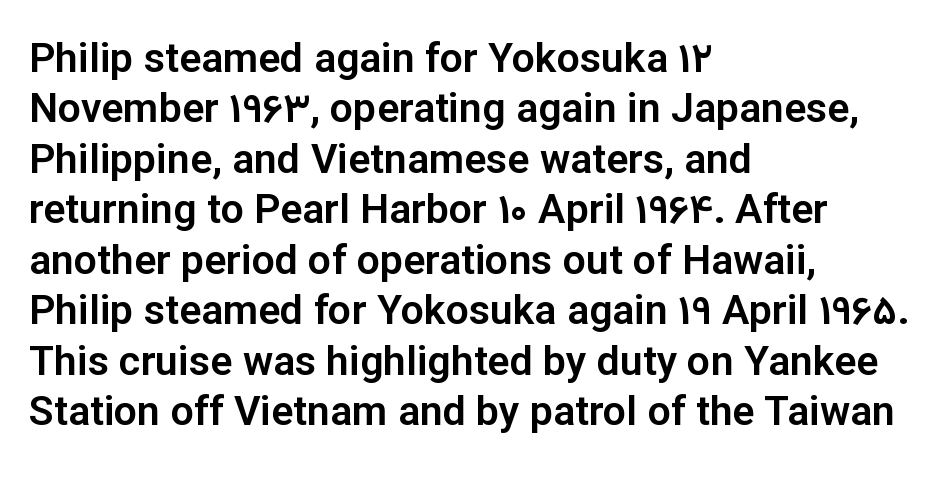
What stands out about the letter spacing? Nothing — it is the standard amount. Every stem runs plumb, perpendicular to the baseline. Do the characters align in a grid? No, the font is proportional. Font category for this specimen: sans-serif. Decoration check: the copy has no underline.
